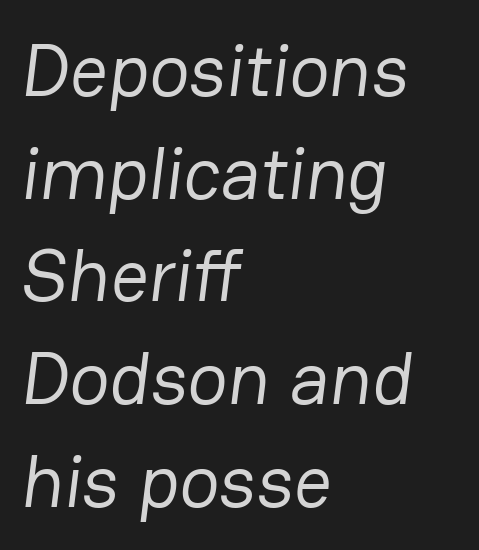
The image shows 75 px regular-weight sans-serif type; set left-aligned, normal line spacing (1.37x), normal letter spacing, not underlined; low stroke contrast and a medium x-height.
